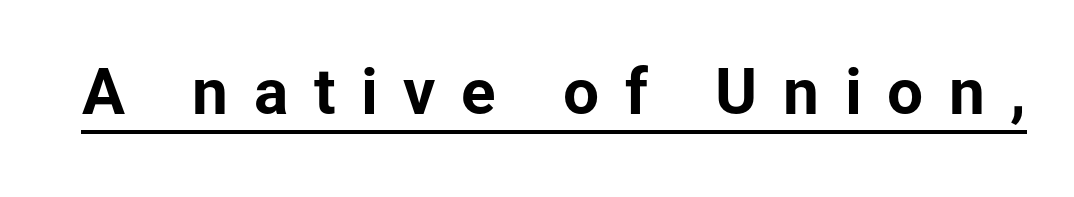
A rule runs beneath these lines of type. Does the type have serifs? No, each stem ends abruptly. These lines were composed using upright roman letters. Note the varied advance widths — an 'i' is clearly narrower than an 'm'.
